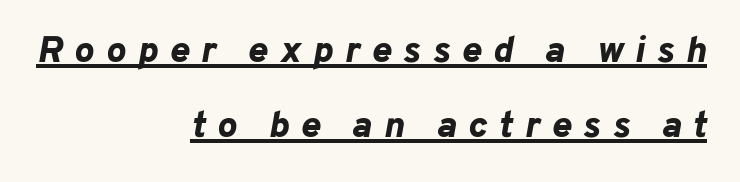
Q: Is the text bold? A: Yes.
Q: Is the text italic (slanted)? A: Yes, it leans right by about 10 degrees.
Q: Is the text underlined? A: Yes.
Q: How is the paragraph aligned? A: Right-aligned.
Q: Is the spacing between letters normal or unusually wide? A: Unusually wide.
Q: Is the spacing between lines tight, normal or loose? A: Loose.
Q: Width (condensed, normal, or wide)? A: Normal.
Q: Stroke contrast? A: Low.
Q: x-height? A: Medium.
Q: Monospaced? A: No.
